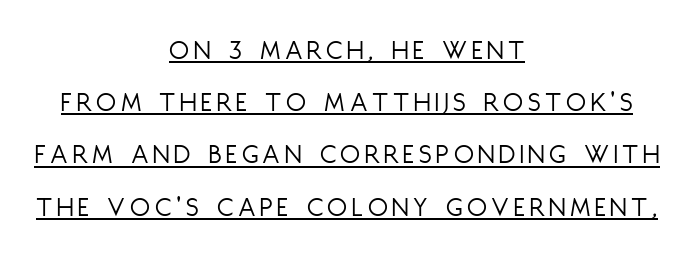
The image shows 29 px light, condensed sans-serif type, upright; set centered, line spacing 1.8x, underlined; low stroke contrast and a large x-height.
